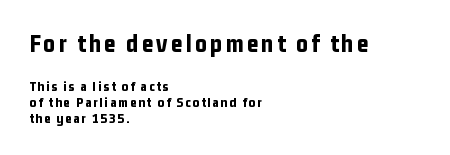
The image shows 25 px bold type, upright; set left-aligned, tight line spacing (1.15x), not underlined; the first (top) block is 1.79x larger.
